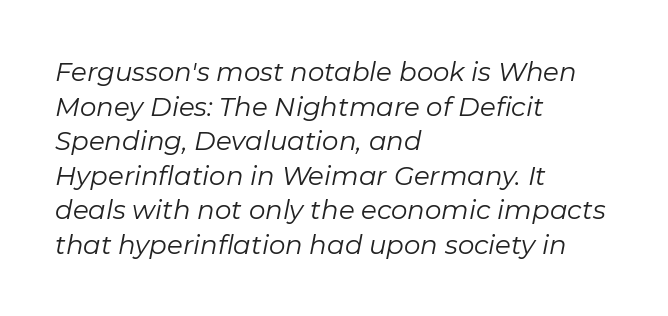
{"italic": "yes", "lean": "right", "slant_degrees": 11, "bold": "no", "underline": "no", "align": "left", "line_spacing": "normal", "line_spacing_ratio": 1.33, "letter_spacing": "normal", "letter_spacing_em": 0.0, "glyph_px": 26}
